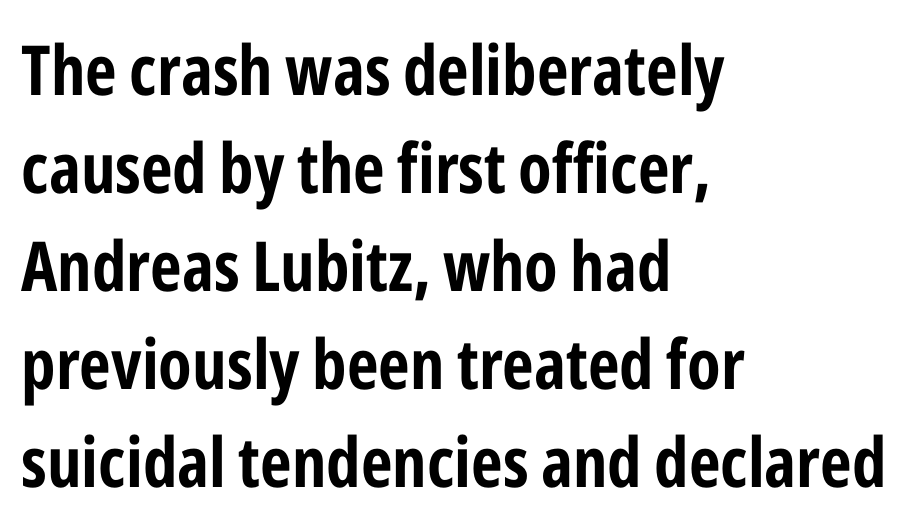
The image shows 69 px bold, condensed sans-serif type, upright; set left-aligned, normal line spacing (1.42x), normal letter spacing, not underlined; low stroke contrast and a medium x-height.
